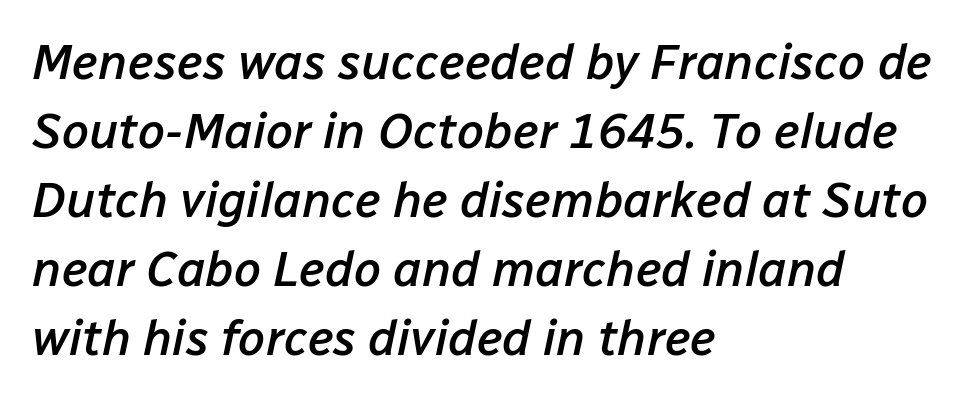
Q: Is the text bold? A: Semi-bold.
Q: Is the text italic (slanted)? A: Yes, it leans right by about 12 degrees.
Q: Is the text underlined? A: No.
Q: How is the paragraph aligned? A: Left-aligned.
Q: Is the spacing between letters normal or unusually wide? A: Normal.
Q: Is the spacing between lines tight, normal or loose? A: Normal.
Q: Width (condensed, normal, or wide)? A: Normal.
Q: Stroke contrast? A: Low.
Q: x-height? A: Medium.
Q: Monospaced? A: No.
